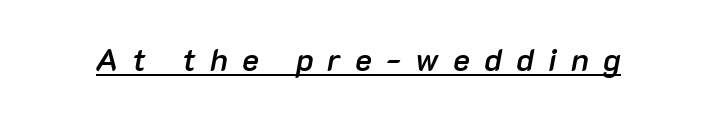
The image shows 32 px semibold type, italic (leaning right); set unusually wide letter spacing (+0.44 em), underlined; low stroke contrast and a medium x-height.
